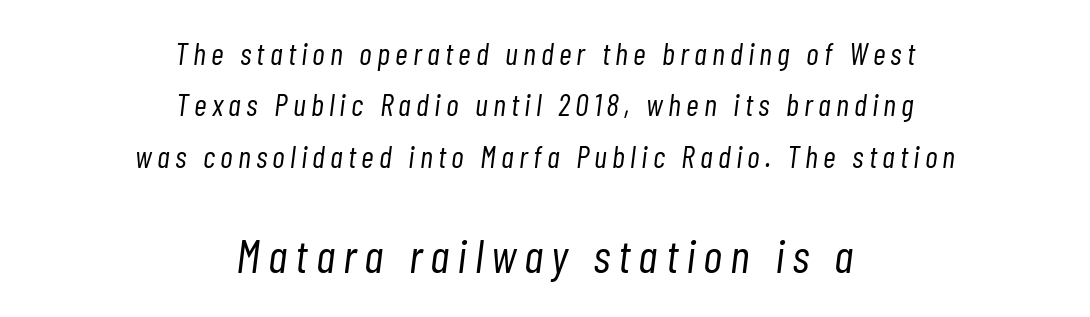
The face looks like a standard text weight, possibly lighter. The letters advance in unequal steps, a hallmark of proportional type. Bare-footed words on every line. Looking at the ascenders, they clearly lean. Alignment: centered.
